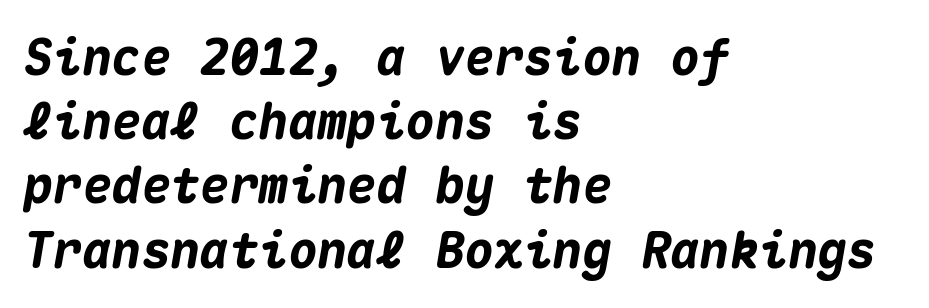
{"italic": "yes", "lean": "right", "slant_degrees": 10, "bold": "yes", "weight": "heavy", "width": "normal", "stroke_contrast": "medium", "x_height": "medium", "monospaced": "yes", "underline": "no", "align": "left", "line_spacing": "normal", "line_spacing_ratio": 1.31, "letter_spacing": "normal", "letter_spacing_em": 0.0, "glyph_px": 49}
